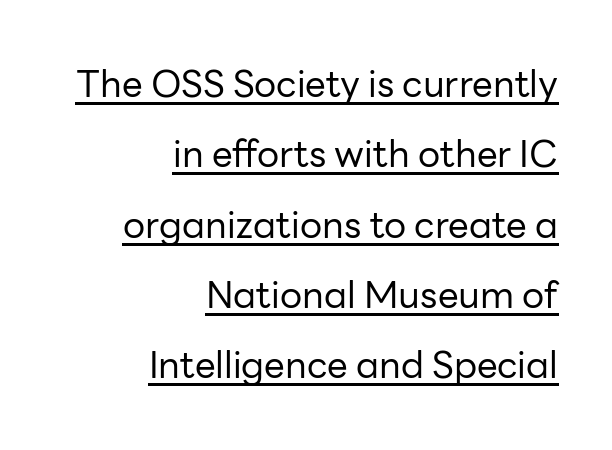
The image shows 37 px regular-weight sans-serif type, upright; set right-aligned, loose line spacing (1.9x), normal letter spacing, underlined; low stroke contrast and a medium x-height.
